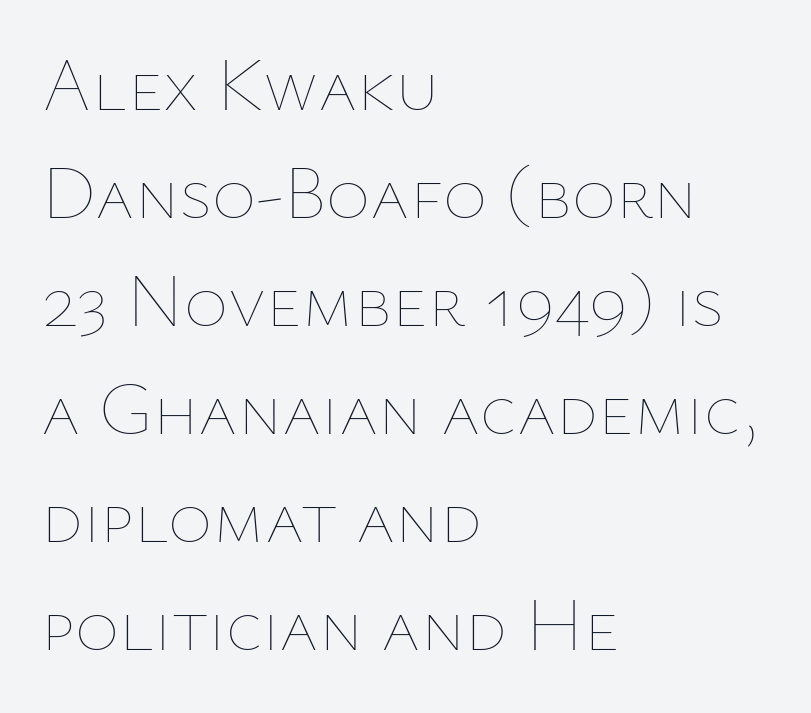
{"italic": "no", "bold": "no", "weight": "thin", "width": "normal", "stroke_contrast": "low", "x_height": "medium", "monospaced": "no", "underline": "no", "align": "left", "line_spacing": "normal", "line_spacing_ratio": 1.44, "letter_spacing": "normal", "letter_spacing_em": 0.0, "glyph_px": 75}
